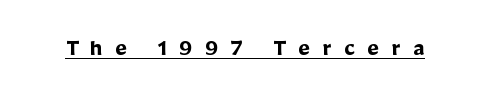
{"italic": "no", "bold": "yes", "underline": "yes", "letter_spacing": "wide", "letter_spacing_em": 0.48, "glyph_px": 26}
